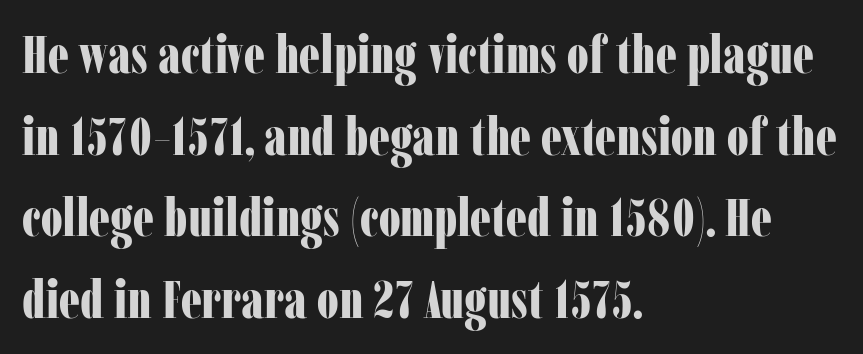
Q: Is the text bold? A: Yes.
Q: Is the text italic (slanted)? A: No, it is upright.
Q: Is the typeface a serif or a sans-serif typeface? A: Serif.
Q: Is the text underlined? A: No.
Q: How is the paragraph aligned? A: Left-aligned.
Q: Is the spacing between letters normal or unusually wide? A: Normal.
Q: Is the spacing between lines tight, normal or loose? A: Normal.
Q: Width (condensed, normal, or wide)? A: Condensed.
Q: Stroke contrast? A: Low.
Q: x-height? A: Medium.
Q: Monospaced? A: No.
